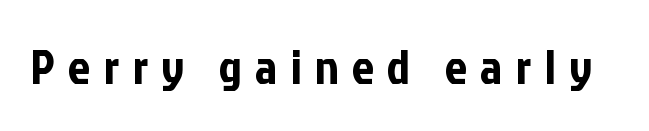
The image shows 49 px condensed sans-serif type, upright; set unusually wide letter spacing (+0.27 em), not underlined; low stroke contrast and a medium x-height.
